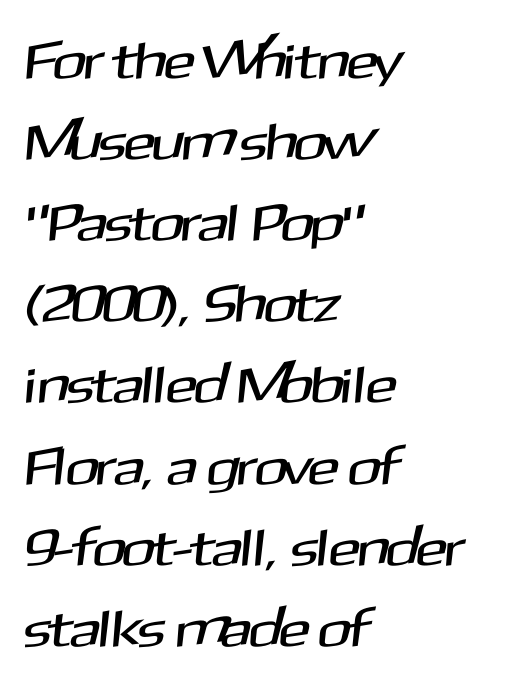
{"serif": "no", "width": "normal", "stroke_contrast": "medium", "x_height": "medium", "monospaced": "no", "underline": "no", "align": "left", "line_spacing": "normal", "line_spacing_ratio": 1.56, "letter_spacing": "normal", "letter_spacing_em": 0.0, "glyph_px": 52}
